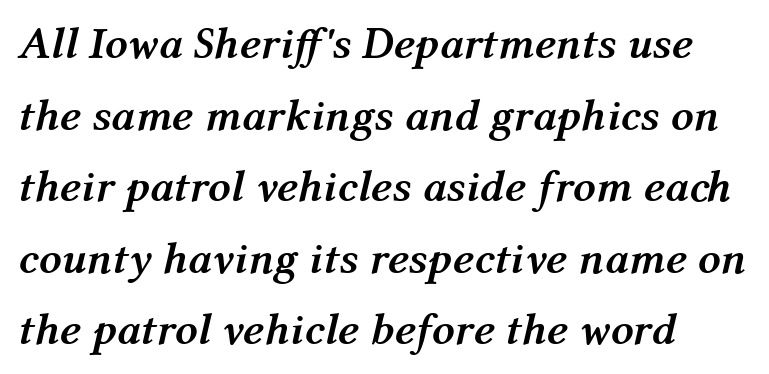
{"italic": "yes", "lean": "right", "slant_degrees": 12, "bold": "yes", "weight": "semibold", "width": "normal", "stroke_contrast": "medium", "x_height": "medium", "monospaced": "no", "underline": "no", "align": "left", "line_spacing": "normal", "line_spacing_ratio": 1.59, "letter_spacing": "normal", "letter_spacing_em": 0.0, "glyph_px": 45}
